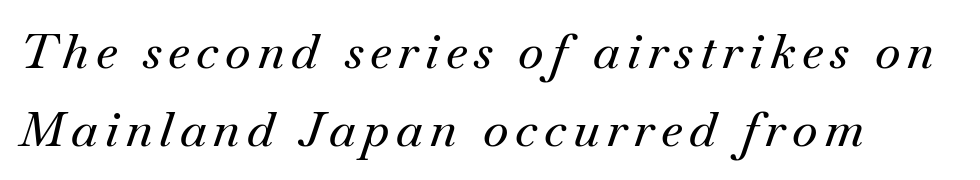
Q: Is the text italic (slanted)? A: Yes, it leans right by about 18 degrees.
Q: Is the typeface a serif or a sans-serif typeface? A: Serif.
Q: Is the text underlined? A: No.
Q: How is the paragraph aligned? A: Left-aligned.
Q: Is the spacing between lines tight, normal or loose? A: Normal.
Q: Width (condensed, normal, or wide)? A: Normal.
Q: Stroke contrast? A: Medium.
Q: x-height? A: Small.
Q: Monospaced? A: No.
